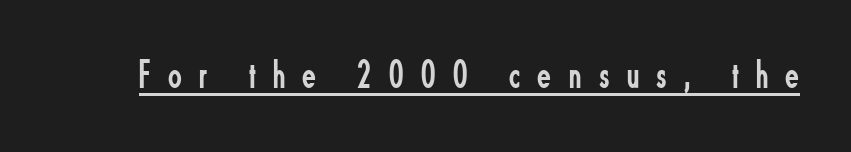
{"serif": "no", "italic": "no", "bold": "no", "weight": "regular", "width": "condensed", "stroke_contrast": "low", "x_height": "small", "monospaced": "no", "underline": "yes", "letter_spacing": "wide", "letter_spacing_em": 0.44, "glyph_px": 40}
